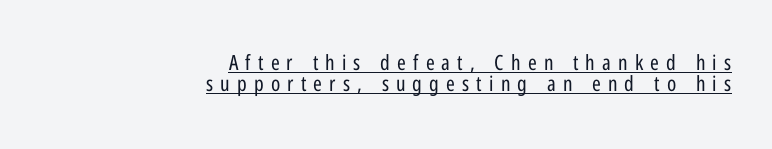
The image shows 21 px text type, upright; set right-aligned, tight line spacing (1.02x), unusually wide letter spacing (+0.34 em), underlined.
